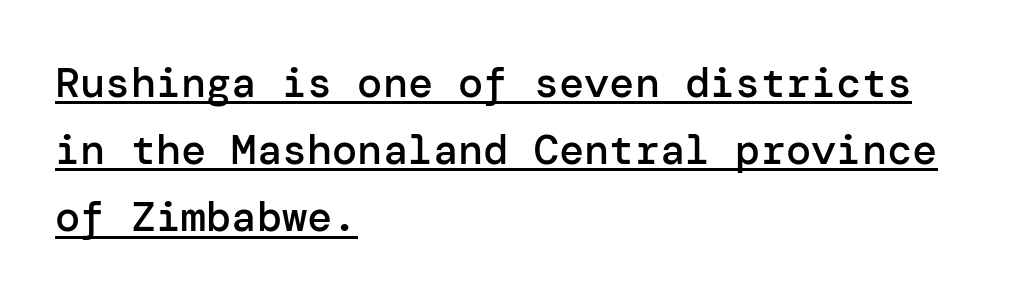
{"serif": "no", "italic": "no", "bold": "semi", "weight": "semibold", "width": "normal", "stroke_contrast": "low", "x_height": "medium", "underline": "yes", "align": "left", "line_spacing": "normal", "line_spacing_ratio": 1.6, "letter_spacing": "normal", "letter_spacing_em": 0.0, "glyph_px": 42}
